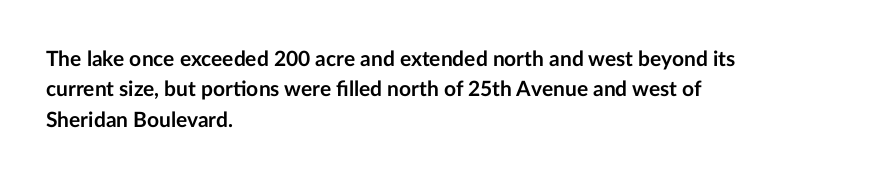
Notice how the stems are strictly vertical — no italics here. These words are printed bold, with thick strokes throughout. Leading: standard. You could call the tracking neutral — neither tight nor loose. The rendering anchors every line to the left-hand side. The words here are not underlined.
